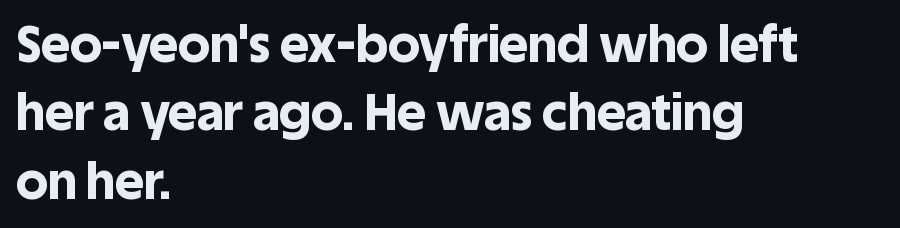
{"serif": "no", "italic": "no", "bold": "yes", "weight": "bold", "width": "normal", "x_height": "large", "monospaced": "no", "underline": "no", "align": "left", "line_spacing": "normal", "line_spacing_ratio": 1.37, "letter_spacing": "normal", "letter_spacing_em": 0.0, "glyph_px": 50}
